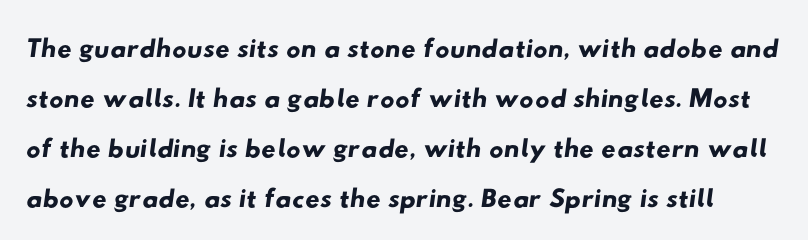
The image shows 40 px wide sans-serif type; set normal line spacing (1.25x), normal letter spacing, not underlined; low stroke contrast and a small x-height.
